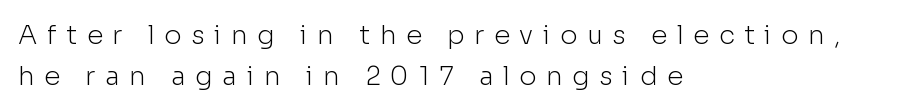
Q: Is the text bold? A: No.
Q: Is the text italic (slanted)? A: No, it is upright.
Q: Is the text underlined? A: No.
Q: How is the paragraph aligned? A: Left-aligned.
Q: Is the spacing between letters normal or unusually wide? A: Unusually wide.
Q: Is the spacing between lines tight, normal or loose? A: Normal.
